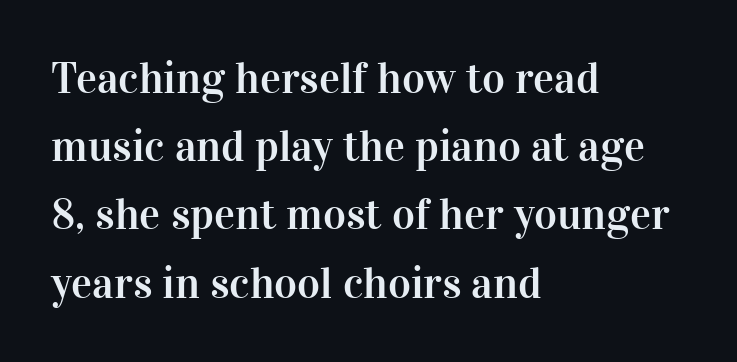
The rendering uses natural spacing where letterforms have individual widths. Words appear dense and cohesive because spacing is normal. Unlike a clean sans, this face finishes its strokes with serifs. Vertical spacing — default. In CSS terms this would be text-align: left.
